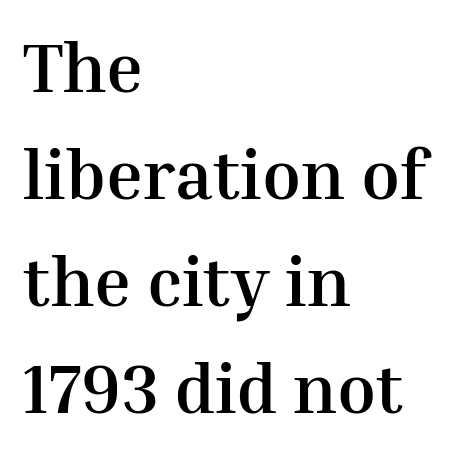
The image shows 70 px semibold serif type, upright; set left-aligned, normal line spacing (1.53x), normal letter spacing, not underlined; medium stroke contrast and a medium x-height.
